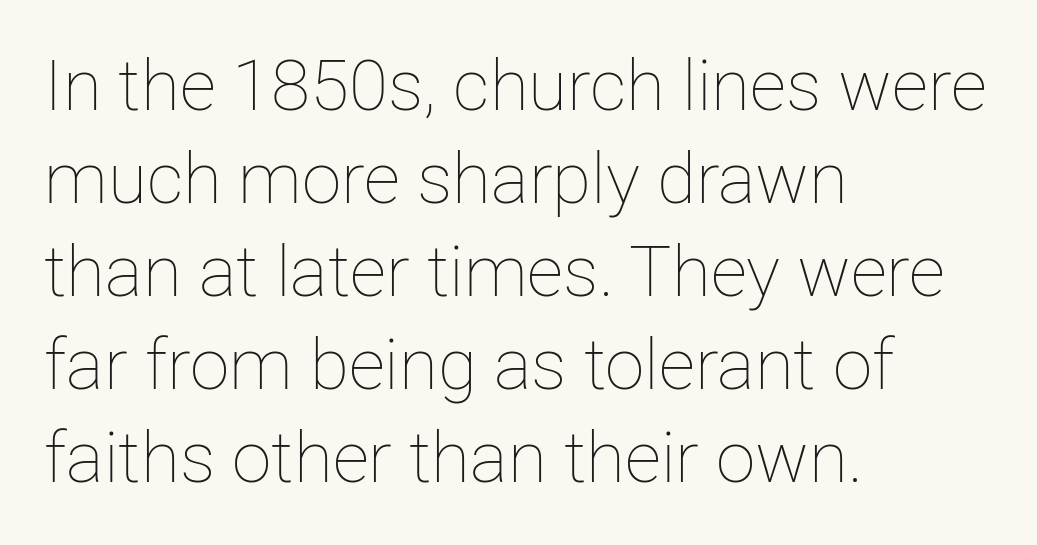
{"italic": "no", "bold": "no", "weight": "thin", "width": "normal", "stroke_contrast": "low", "x_height": "medium", "monospaced": "no", "underline": "no", "align": "left", "line_spacing": "normal", "line_spacing_ratio": 1.31, "letter_spacing": "normal", "letter_spacing_em": 0.0, "glyph_px": 71}
